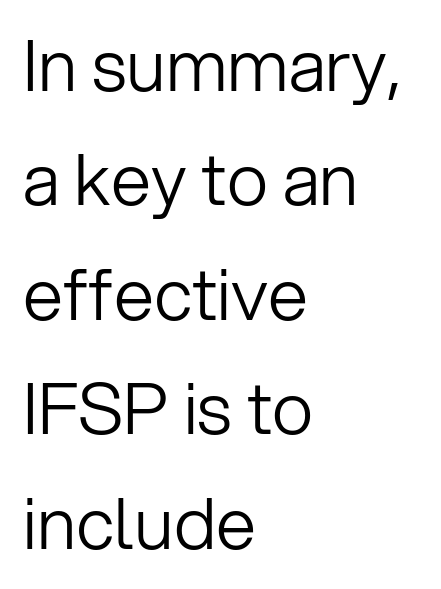
The image shows 72 px light sans-serif type, upright; set left-aligned, normal line spacing (1.59x), normal letter spacing, not underlined; low stroke contrast and a medium x-height.
